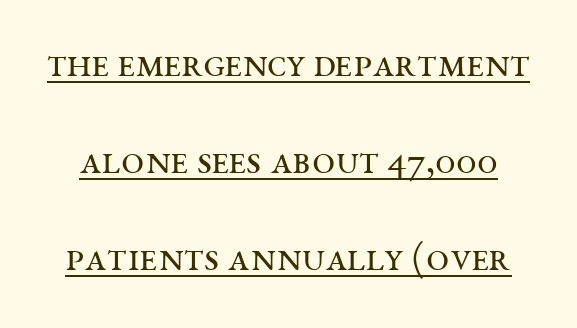
{"serif": "yes", "italic": "no", "bold": "no", "weight": "regular", "width": "wide", "stroke_contrast": "medium", "x_height": "large", "monospaced": "no", "underline": "yes", "line_spacing": "loose", "line_spacing_ratio": 2.36, "letter_spacing": "normal", "letter_spacing_em": 0.0, "glyph_px": 41}
